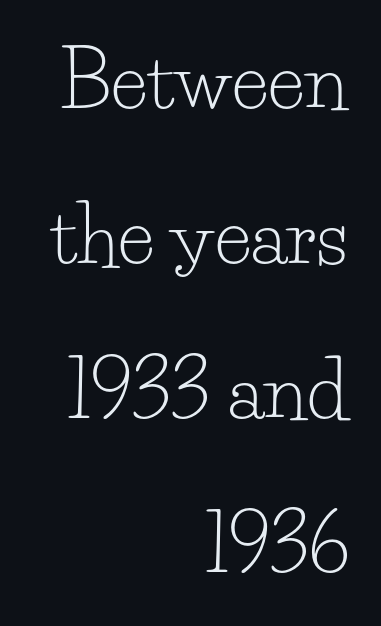
Q: Is the text bold? A: No.
Q: Is the text italic (slanted)? A: No, it is upright.
Q: Is the typeface a serif or a sans-serif typeface? A: Serif.
Q: Is the text underlined? A: No.
Q: How is the paragraph aligned? A: Right-aligned.
Q: Is the spacing between letters normal or unusually wide? A: Normal.
Q: Is the spacing between lines tight, normal or loose? A: Loose.
Q: Width (condensed, normal, or wide)? A: Normal.
Q: Stroke contrast? A: Low.
Q: x-height? A: Small.
Q: Monospaced? A: No.
